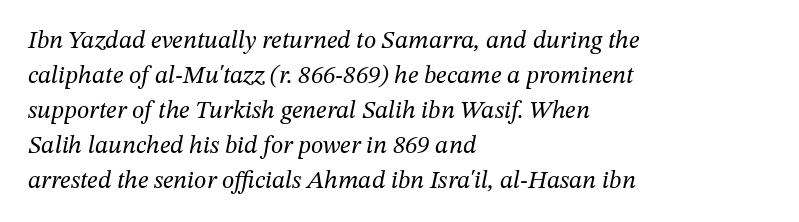
Q: Is the text bold? A: No.
Q: Is the text italic (slanted)? A: Yes, it leans right by about 12 degrees.
Q: Is the text underlined? A: No.
Q: How is the paragraph aligned? A: Left-aligned.
Q: Is the spacing between letters normal or unusually wide? A: Normal.
Q: Is the spacing between lines tight, normal or loose? A: Normal.
